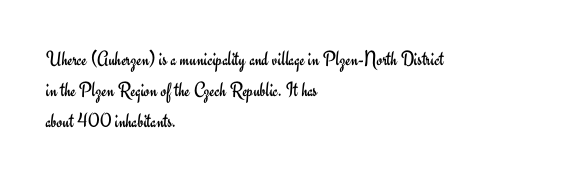
{"bold": "no", "underline": "no", "align": "left", "line_spacing": "normal", "line_spacing_ratio": 1.48, "letter_spacing": "normal", "letter_spacing_em": 0.0, "glyph_px": 21}
